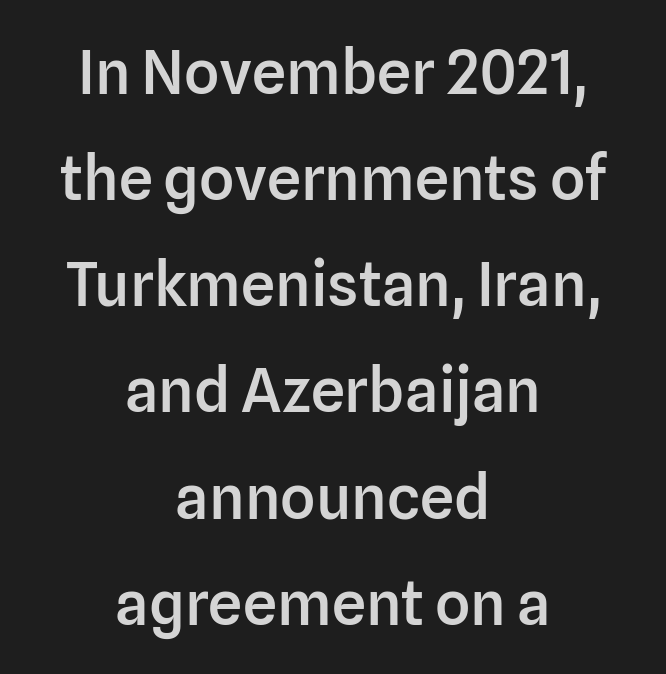
The image shows 61 px semibold sans-serif type, upright; set centered, line spacing 1.74x, normal letter spacing, not underlined; low stroke contrast and a medium x-height.
